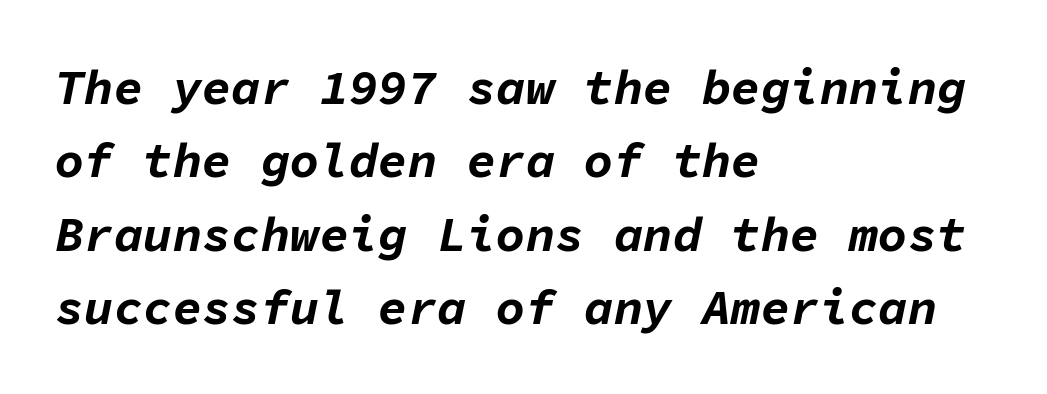
Q: Is the text bold? A: Yes.
Q: Is the text italic (slanted)? A: Yes, it leans right by about 11 degrees.
Q: Is the text underlined? A: No.
Q: How is the paragraph aligned? A: Left-aligned.
Q: Is the spacing between letters normal or unusually wide? A: Normal.
Q: Is the spacing between lines tight, normal or loose? A: Normal.
Q: Width (condensed, normal, or wide)? A: Normal.
Q: Stroke contrast? A: Low.
Q: x-height? A: Medium.
Q: Monospaced? A: Yes.
